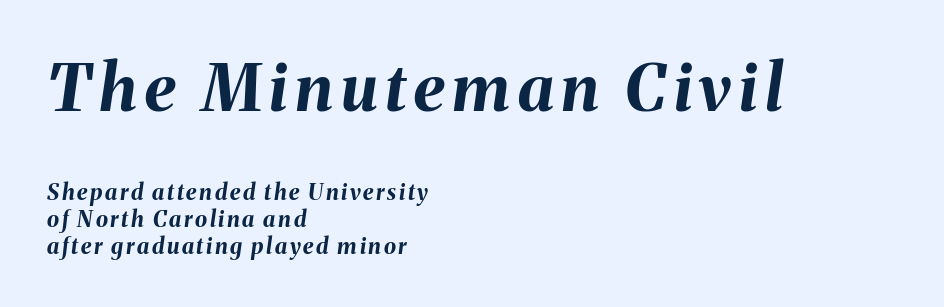
These lines are set flush left with a ragged right edge. Designer's note — italics engaged. This is heavy type, rendered in bold. These lines are rendered in a variable-pitch font. Beneath every word, the page is bare.
